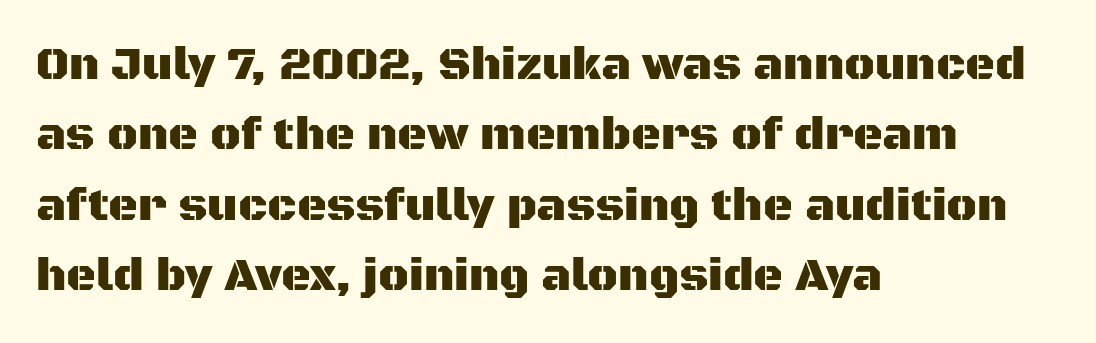
Q: Is the text italic (slanted)? A: No, it is upright.
Q: Is the typeface a serif or a sans-serif typeface? A: Sans-serif.
Q: Is the text underlined? A: No.
Q: How is the paragraph aligned? A: Left-aligned.
Q: Is the spacing between letters normal or unusually wide? A: Normal.
Q: Is the spacing between lines tight, normal or loose? A: Normal.
Q: Width (condensed, normal, or wide)? A: Normal.
Q: Stroke contrast? A: Medium.
Q: x-height? A: Large.
Q: Monospaced? A: No.
